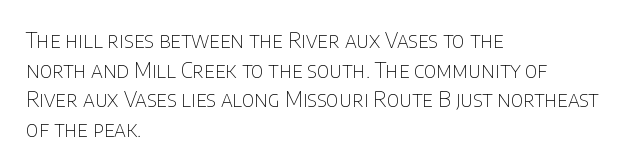
Quick note: underline off. Do the letters lean? They stand straight. The text block is weighted toward the left margin, trailing off unevenly rightward. This rendering leaves character spacing at its baseline value. Vertical spacing — default.
